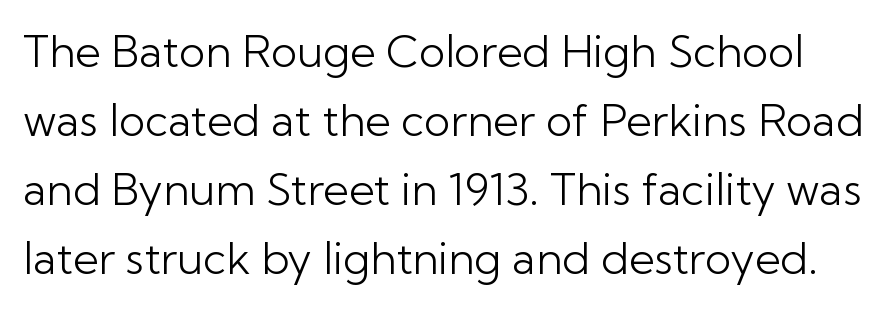
A typesetter would label this face a sans. The space directly below the letters is spotless. Proportional: the letters do not fall into vertical columns. Each new line begins a customary step beneath the previous one. Look at the tracking — it's just the regular setting, nothing added. Stroke mass is kept to a normal reading level or below.
